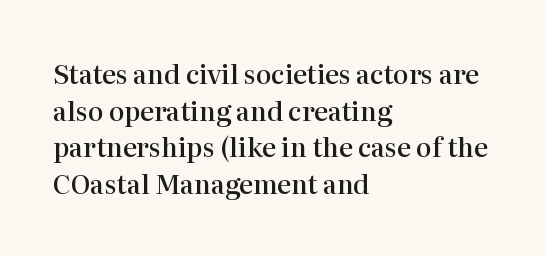
Every row of glyphs begins at an identical x-position on the left. Summary of weight: moderately heavy, a semibold. Evenly set lines give the paragraph a standard silhouette. In terms of letterspacing, this is plain default setting. When letters stand straight like this, we call the style roman or upright. The gap between lines stays unmarked.
